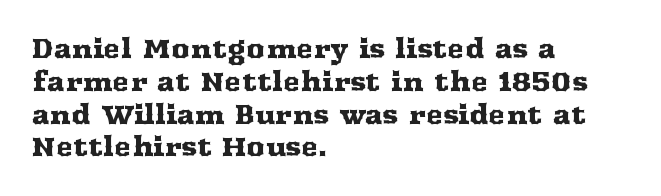
Each new line begins a customary step beneath the previous one. The passage shown is not underscored anywhere. Unlike italic type, these characters show no tilt at all. Casual observation: everything's shoved over to the left.
